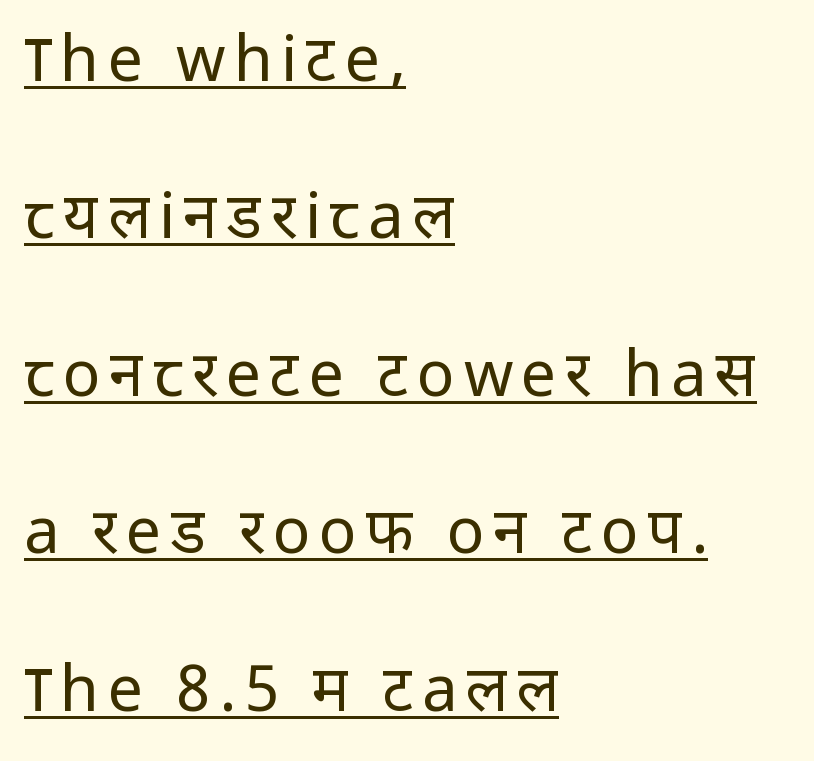
{"serif": "no", "italic": "no", "bold": "no", "weight": "regular", "width": "normal", "stroke_contrast": "low", "x_height": "medium", "monospaced": "no", "underline": "yes", "align": "left", "line_spacing": "loose", "line_spacing_ratio": 2.5, "glyph_px": 63}
